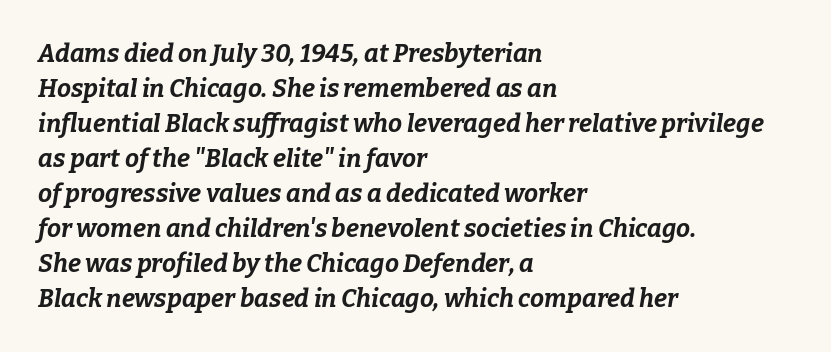
Q: Is the text bold? A: Yes.
Q: Is the text italic (slanted)? A: Yes, it leans right by about 9 degrees.
Q: Is the text underlined? A: No.
Q: How is the paragraph aligned? A: Left-aligned.
Q: Is the spacing between letters normal or unusually wide? A: Normal.
Q: Is the spacing between lines tight, normal or loose? A: Normal.
